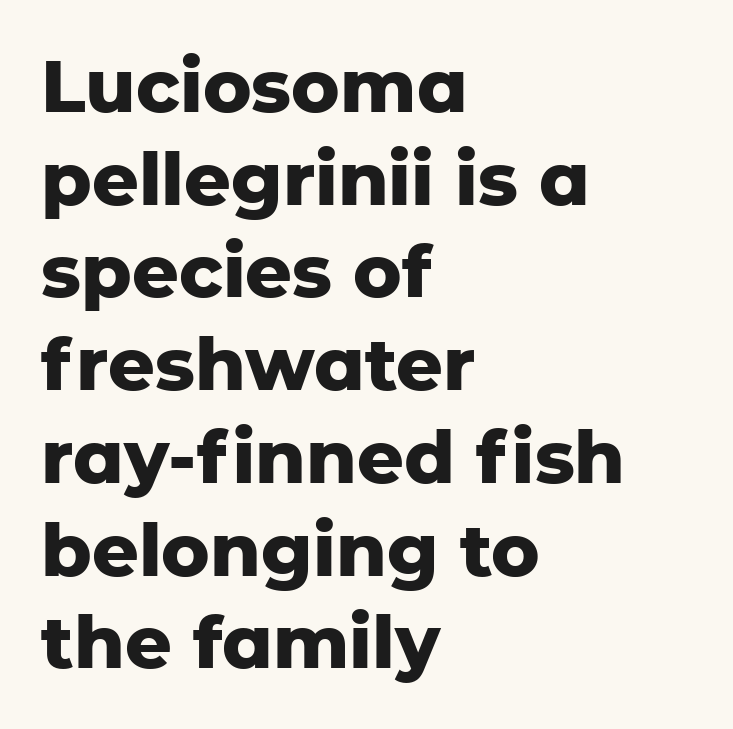
{"serif": "no", "italic": "no", "bold": "yes", "weight": "heavy", "width": "normal", "stroke_contrast": "low", "x_height": "medium", "monospaced": "no", "underline": "no", "align": "left", "line_spacing": "normal", "line_spacing_ratio": 1.27, "letter_spacing": "normal", "letter_spacing_em": 0.0, "glyph_px": 73}
